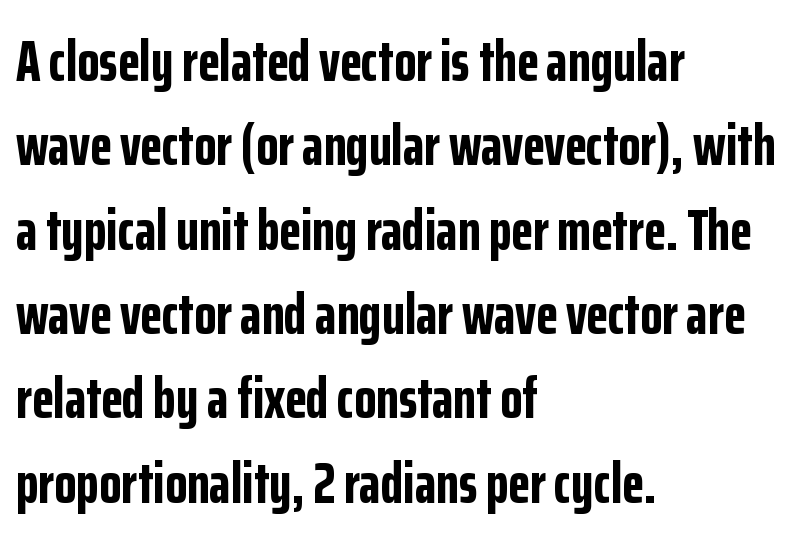
Q: Is the text bold? A: Yes.
Q: Is the text italic (slanted)? A: No, it is upright.
Q: Is the typeface a serif or a sans-serif typeface? A: Sans-serif.
Q: Is the text underlined? A: No.
Q: How is the paragraph aligned? A: Left-aligned.
Q: Is the spacing between letters normal or unusually wide? A: Normal.
Q: Is the spacing between lines tight, normal or loose? A: Normal.
Q: Width (condensed, normal, or wide)? A: Condensed.
Q: Stroke contrast? A: Low.
Q: x-height? A: Medium.
Q: Monospaced? A: No.
